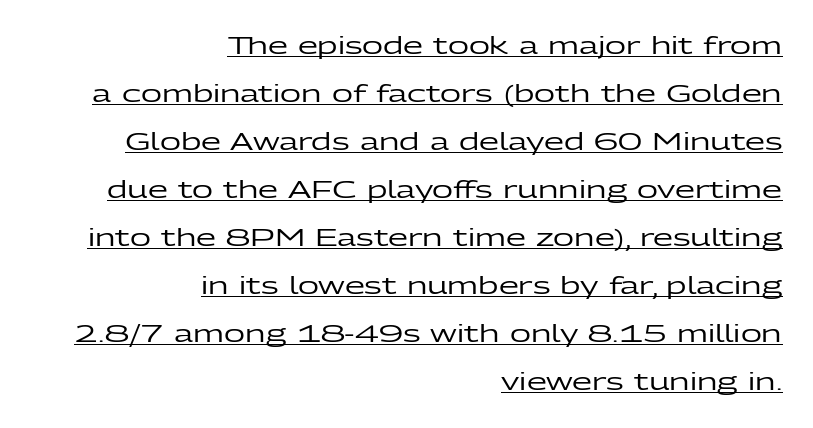
{"italic": "no", "underline": "yes", "align": "right", "line_spacing": "loose", "line_spacing_ratio": 2.09, "letter_spacing": "normal", "letter_spacing_em": 0.0, "glyph_px": 23}
